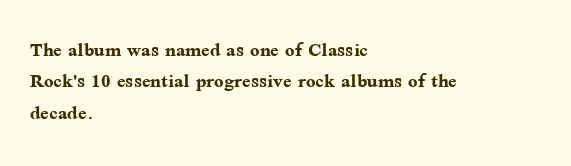
The image shows 25 px bold type, upright; set left-aligned, normal line spacing (1.26x), normal letter spacing, not underlined.
